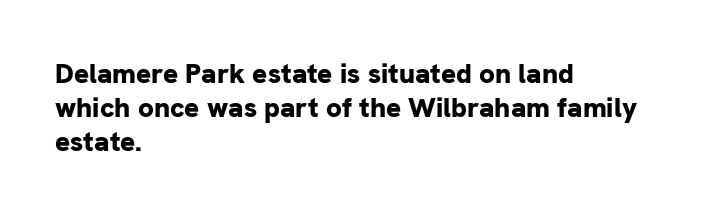
The image shows 28 px bold sans-serif type, upright; set left-aligned, line spacing 1.21x, normal letter spacing, not underlined; low stroke contrast and a medium x-height.
